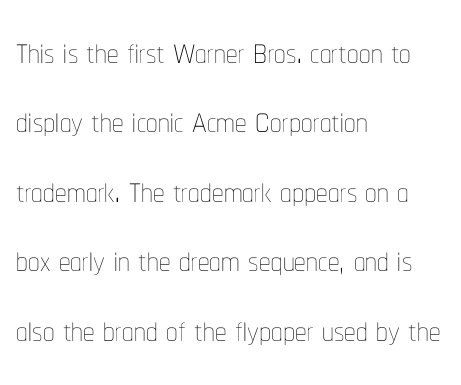
Q: Is the text bold? A: No.
Q: Is the text italic (slanted)? A: No, it is upright.
Q: Is the text underlined? A: No.
Q: How is the paragraph aligned? A: Left-aligned.
Q: Is the spacing between letters normal or unusually wide? A: Normal.
Q: Is the spacing between lines tight, normal or loose? A: Normal.
Q: Width (condensed, normal, or wide)? A: Condensed.
Q: Stroke contrast? A: Low.
Q: x-height? A: Medium.
Q: Monospaced? A: No.
